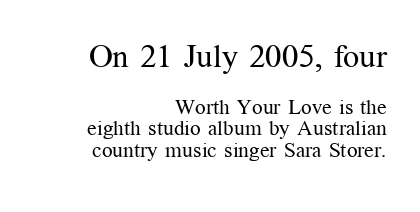
Letterform terminals end in serifs throughout the passage. Glyph-to-glyph distance matches everyday printed text. Does the lettering tilt? It doesn't — this is upright. Summary of weight: not heavy and not bold. Cramped leading.
